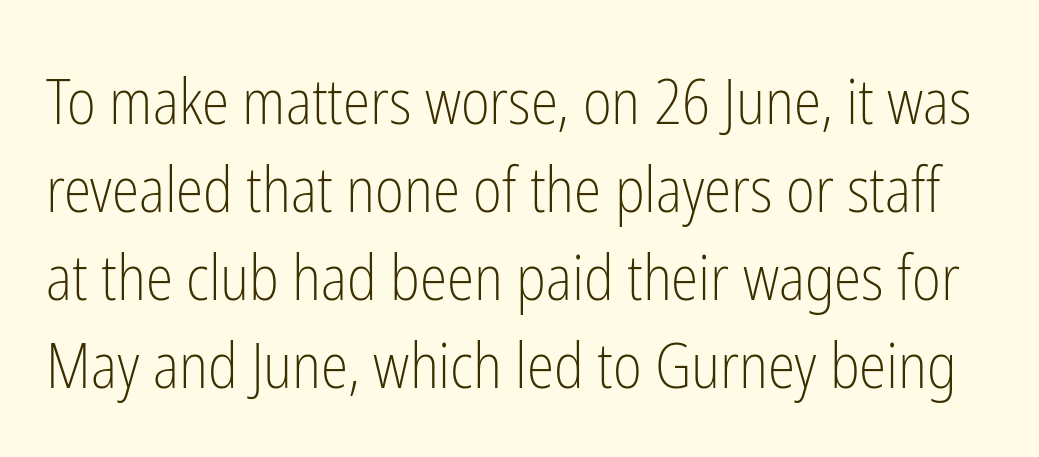
{"serif": "no", "italic": "no", "bold": "no", "weight": "light", "width": "condensed", "stroke_contrast": "low", "x_height": "medium", "monospaced": "no", "underline": "no", "line_spacing": "normal", "line_spacing_ratio": 1.42, "letter_spacing": "normal", "letter_spacing_em": 0.0, "glyph_px": 62}
